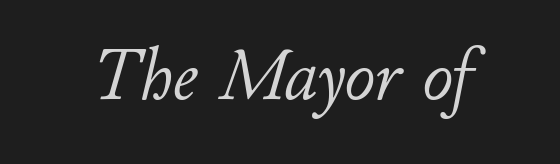
Q: Is the text bold? A: No.
Q: Is the text italic (slanted)? A: Yes, it leans right by about 11 degrees.
Q: Is the text underlined? A: No.
Q: Is the spacing between letters normal or unusually wide? A: Normal.
Q: Width (condensed, normal, or wide)? A: Normal.
Q: Stroke contrast? A: Low.
Q: x-height? A: Small.
Q: Monospaced? A: No.
